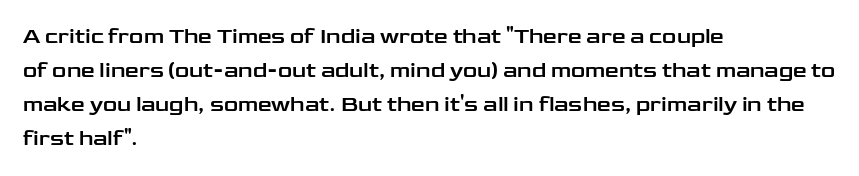
The image shows 22 px text type, upright; set left-aligned, normal line spacing (1.55x), normal letter spacing, not underlined.
